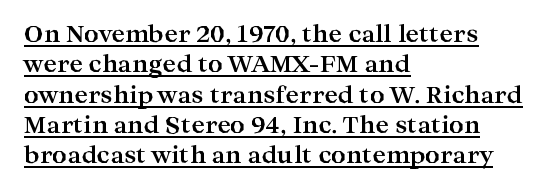
This sample carries an underscore along the baseline area. How are the letters spaced? Ordinarily, with no added tracking. The letters are bold, with thick, heavy strokes. Quick note: interline space is typical. Compared with a centered layout, this one pins lines to the left instead.
